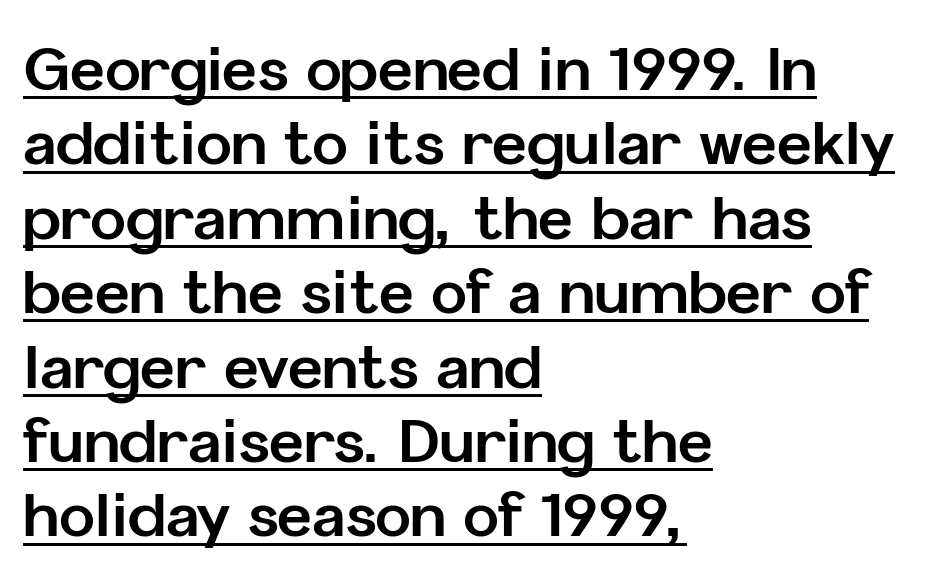
The letters stand upright; this is a roman face. No feet cap the strokes, marking this as sans-serif type. Observe the ordinary spacing: letters are neighbours, not strangers. Every word sits above its own underline.
